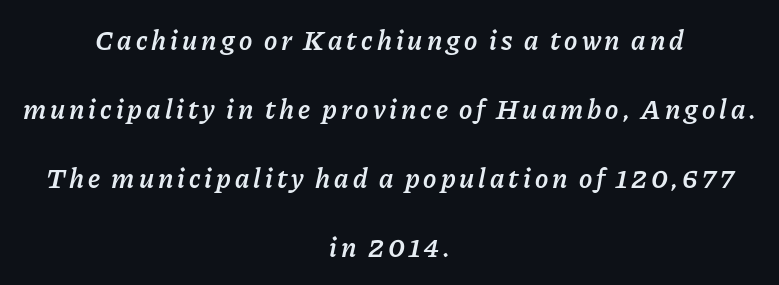
The image shows 28 px semibold type, italic (leaning right); set centered, loose line spacing (2.47x), not underlined; low stroke contrast and a medium x-height.
